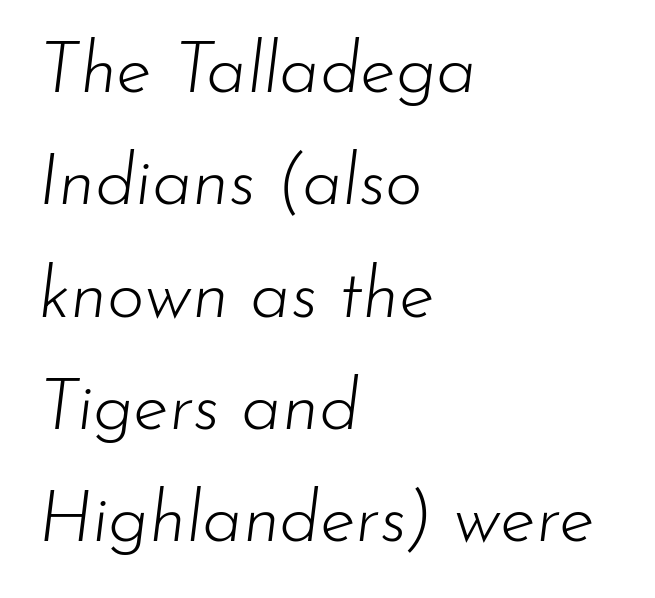
Q: Is the text bold? A: No.
Q: Is the text italic (slanted)? A: Yes, it leans right by about 7 degrees.
Q: Is the text underlined? A: No.
Q: How is the paragraph aligned? A: Left-aligned.
Q: Is the spacing between letters normal or unusually wide? A: Normal.
Q: Is the spacing between lines tight, normal or loose? A: Normal.
Q: Width (condensed, normal, or wide)? A: Normal.
Q: Stroke contrast? A: Low.
Q: x-height? A: Small.
Q: Monospaced? A: No.
